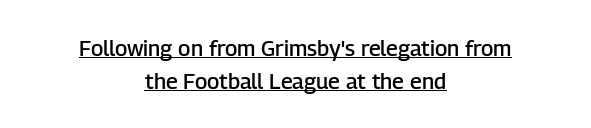
Caption: standard tracking, unaltered. These words are printed semibold, heavier than regular yet not bold. The typography opts for an upright posture over an oblique one. The leading is moderate, giving the passage an even texture. Looks like someone drew a line under every word here. Casual observation: everything's sitting right in the middle.
